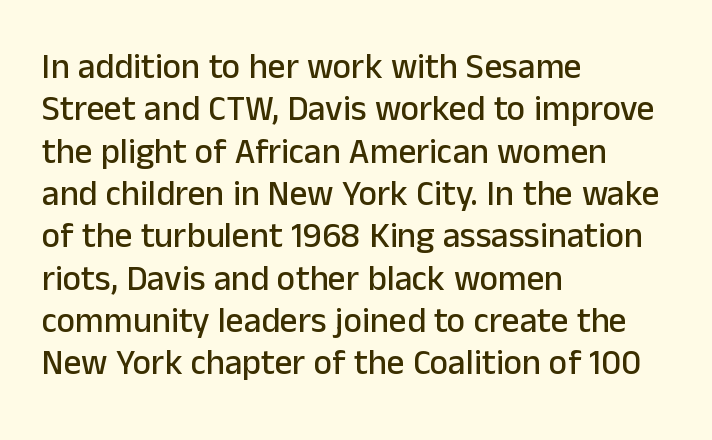
The strip under each line holds only bare page. Characters follow at the spacing the type designer built in. This rendering employs a face without finishing strokes, i.e., a sans-serif. Each line starts at the same left margin while the right side varies. Posture: vertical.
